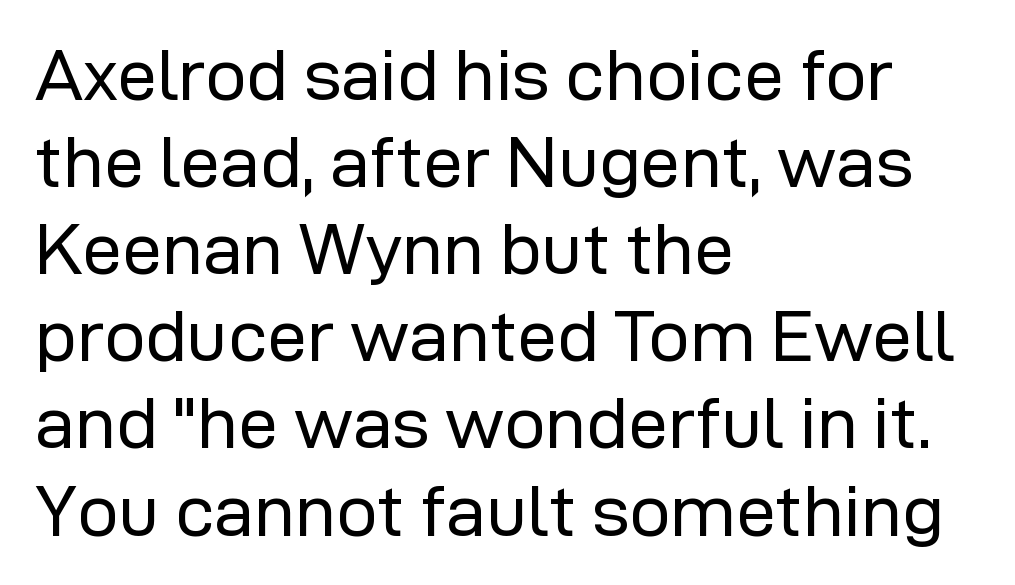
{"serif": "no", "italic": "no", "bold": "no", "weight": "regular", "width": "normal", "stroke_contrast": "low", "x_height": "medium", "monospaced": "no", "underline": "no", "align": "left", "line_spacing_ratio": 1.21, "letter_spacing": "normal", "letter_spacing_em": 0.0, "glyph_px": 72}
